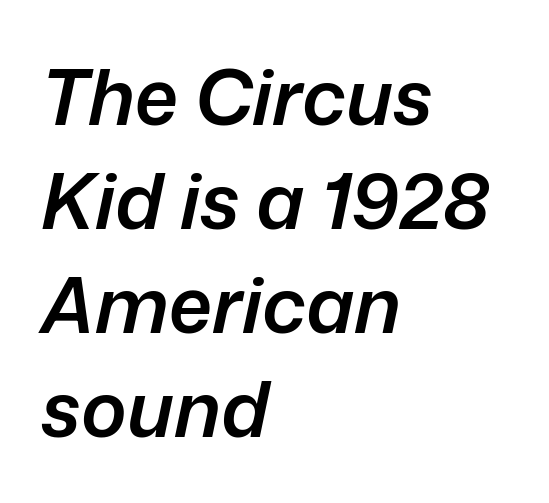
The image shows 77 px semibold type, italic (leaning right); set left-aligned, normal line spacing (1.35x), normal letter spacing, not underlined; low stroke contrast and a medium x-height.
